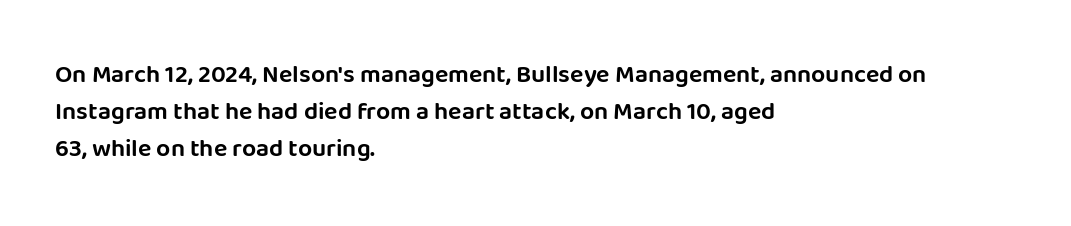
The image shows 25 px text type, upright; set left-aligned, normal line spacing (1.49x), normal letter spacing, not underlined.
